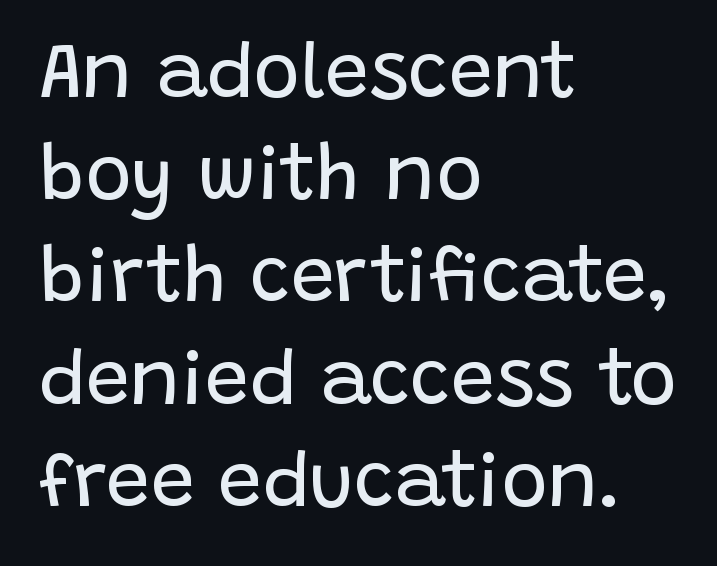
Upright lettering throughout. The typesetter chose a ragged-right arrangement here. Leading: standard. Letters have the restrained weight of plain body copy at most. Character widths vary here, with narrow letters taking less room than wide ones.
